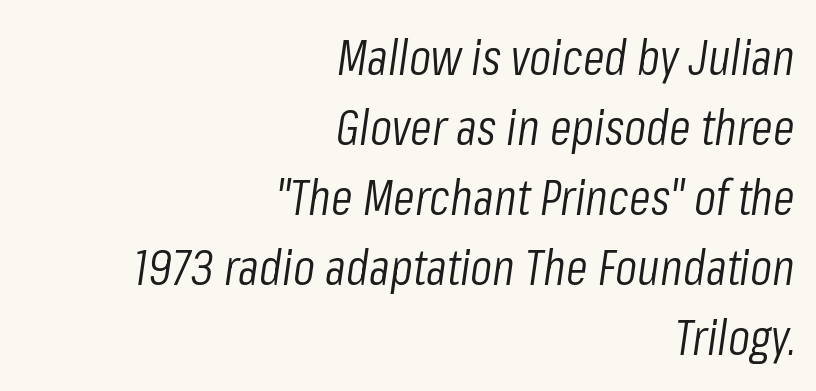
Beneath every word, the page is bare. Standard letterfit; no display-style spreading of the glyphs. The lettering tilts uniformly, giving the passage an italic look. The typesetting does not lean heavy: it is not bold.
